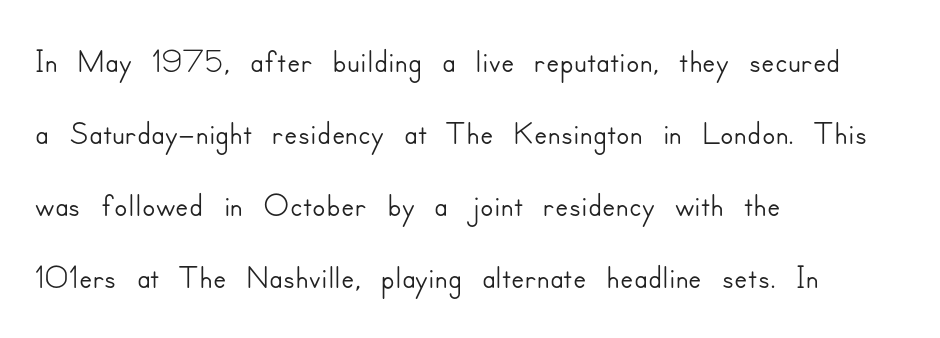
Q: Is the text italic (slanted)? A: No, it is upright.
Q: Is the typeface a serif or a sans-serif typeface? A: Sans-serif.
Q: Is the text underlined? A: No.
Q: How is the paragraph aligned? A: Left-aligned.
Q: Is the spacing between letters normal or unusually wide? A: Normal.
Q: Is the spacing between lines tight, normal or loose? A: Normal.
Q: Width (condensed, normal, or wide)? A: Normal.
Q: Stroke contrast? A: Low.
Q: x-height? A: Small.
Q: Monospaced? A: No.
